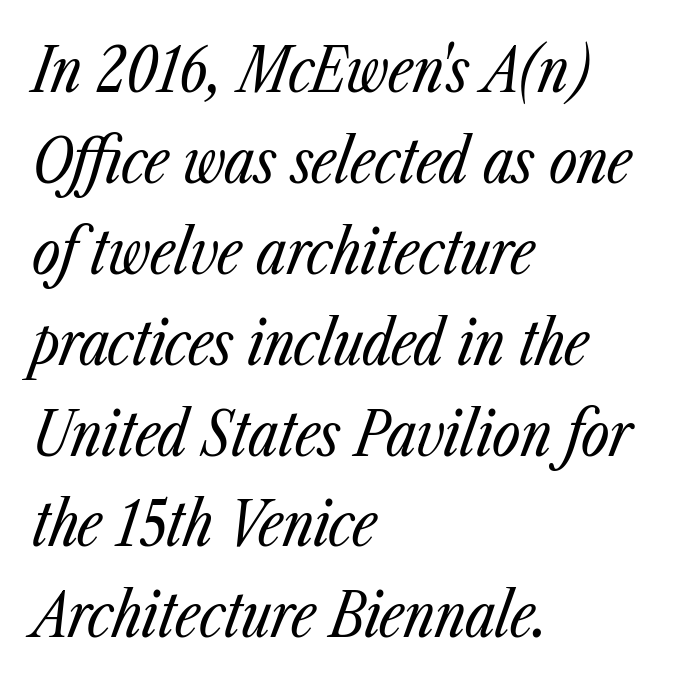
{"italic": "yes", "lean": "right", "slant_degrees": 23, "bold": "no", "weight": "regular", "width": "condensed", "stroke_contrast": "low", "x_height": "medium", "monospaced": "no", "underline": "no", "align": "left", "line_spacing": "normal", "line_spacing_ratio": 1.49, "letter_spacing": "normal", "letter_spacing_em": 0.0, "glyph_px": 61}
